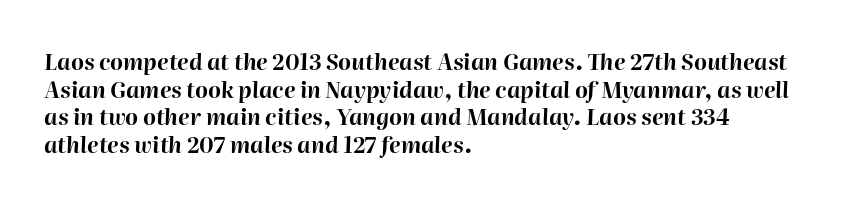
Q: Is the text bold? A: Yes.
Q: Is the text italic (slanted)? A: Yes, it leans right by about 2 degrees.
Q: Is the text underlined? A: No.
Q: How is the paragraph aligned? A: Left-aligned.
Q: Is the spacing between letters normal or unusually wide? A: Normal.
Q: Is the spacing between lines tight, normal or loose? A: Normal.
